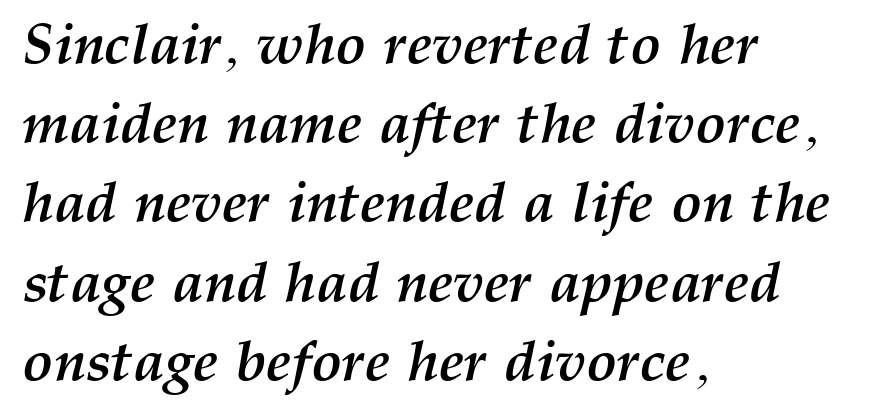
Q: Is the text bold? A: Yes.
Q: Is the text italic (slanted)? A: Yes, it leans right by about 12 degrees.
Q: Is the text underlined? A: No.
Q: How is the paragraph aligned? A: Left-aligned.
Q: Is the spacing between letters normal or unusually wide? A: Normal.
Q: Is the spacing between lines tight, normal or loose? A: Normal.
Q: Width (condensed, normal, or wide)? A: Normal.
Q: Stroke contrast? A: Medium.
Q: x-height? A: Medium.
Q: Monospaced? A: No.
